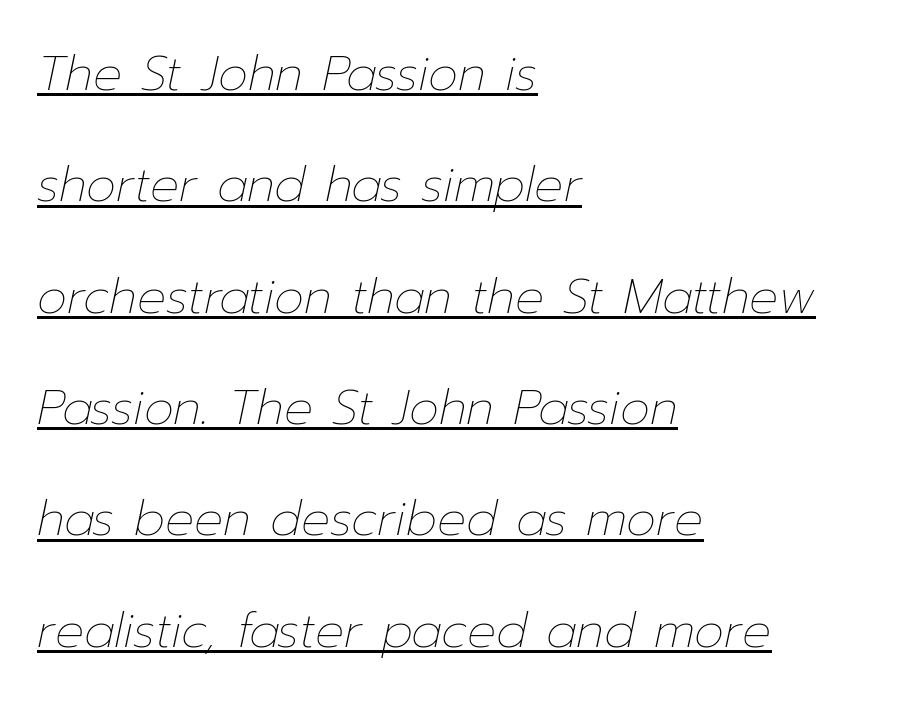
The image shows 48 px thin type, italic (leaning right); set left-aligned, loose line spacing (2.32x), normal letter spacing, underlined; low stroke contrast and a medium x-height.
